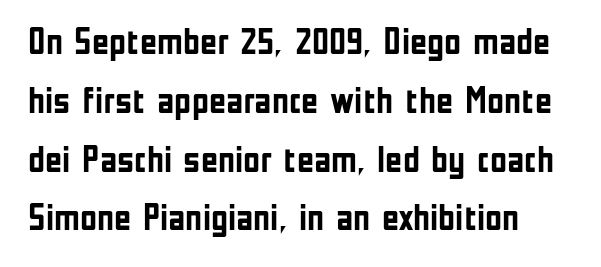
Honestly, there is no underline to notice here at all. Each word holds together tightly as a unit, with standard inter-letter gaps. Regarding leading, the lines here are spaced in the standard way. Characters remain perfectly vertical along every line.
